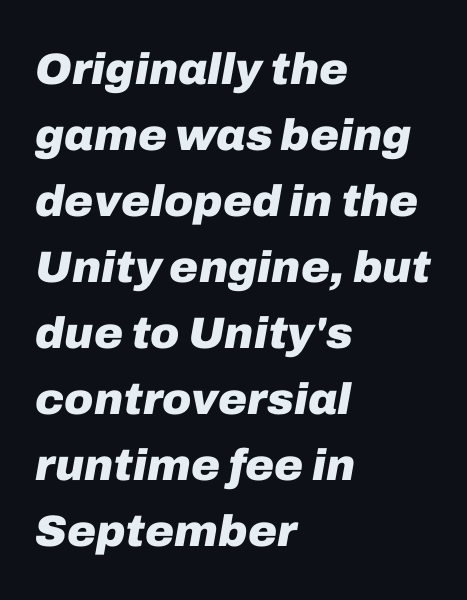
One glance says typical: line gaps are just what's usual. Heavy, bold letterforms. Would a proofreader flag this as italicized? Yes. This sample has the flowing, uneven cadence of proportional lettering.
